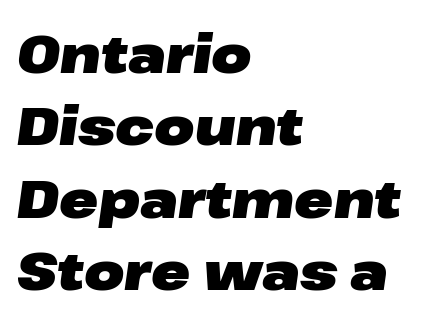
The image shows 52 px heavy, wide type, italic (leaning right); set left-aligned, normal line spacing (1.39x), normal letter spacing, not underlined; low stroke contrast and a medium x-height.
